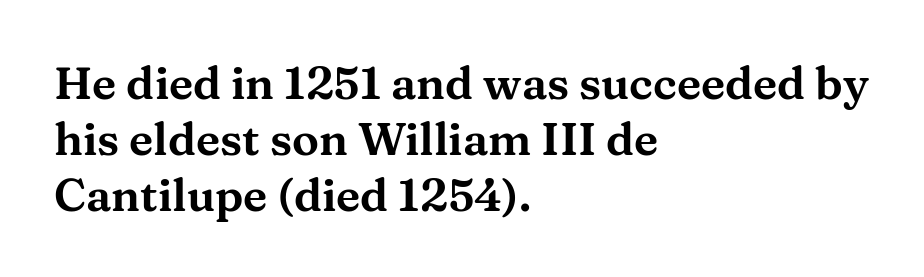
The image shows 45 px wide serif type, upright; set left-aligned, line spacing 1.24x, normal letter spacing, not underlined; medium stroke contrast and a medium x-height.
